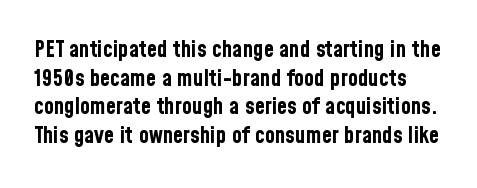
{"italic": "no", "bold": "yes", "underline": "no", "line_spacing": "normal", "line_spacing_ratio": 1.25, "letter_spacing": "normal", "letter_spacing_em": 0.0, "glyph_px": 23}
